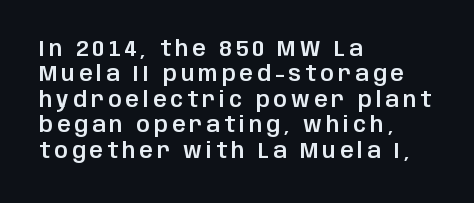
{"italic": "no", "underline": "no", "align": "left", "line_spacing_ratio": 1.21, "letter_spacing": "wide", "letter_spacing_em": 0.2, "glyph_px": 21}
